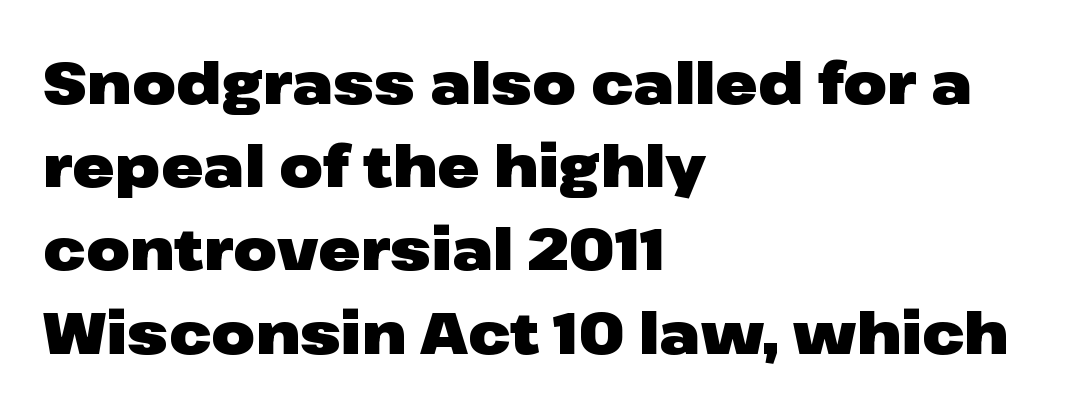
{"serif": "no", "italic": "no", "bold": "yes", "weight": "heavy", "width": "wide", "stroke_contrast": "low", "x_height": "medium", "monospaced": "no", "underline": "no", "align": "left", "line_spacing": "normal", "line_spacing_ratio": 1.46, "letter_spacing": "normal", "letter_spacing_em": 0.0, "glyph_px": 57}
